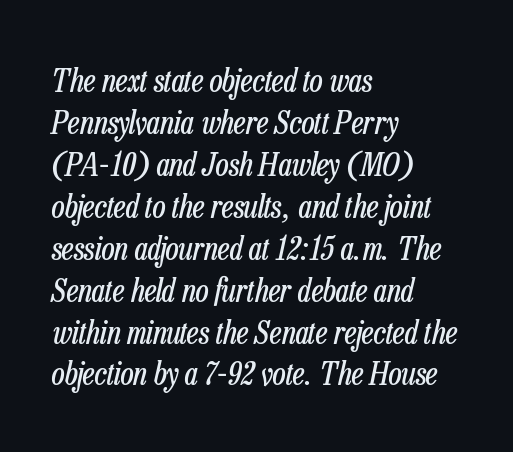
The image shows 32 px regular-weight, condensed type, italic (leaning right); set left-aligned, normal line spacing (1.31x), normal letter spacing, not underlined; low stroke contrast and a medium x-height.
